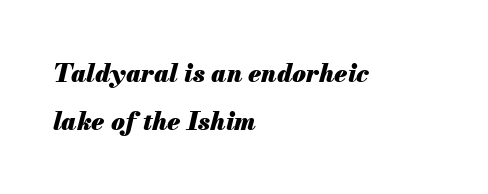
{"italic": "yes", "lean": "right", "slant_degrees": 13, "bold": "yes", "underline": "no", "align": "left", "line_spacing": "loose", "line_spacing_ratio": 1.94, "letter_spacing": "normal", "letter_spacing_em": 0.0, "glyph_px": 25}
